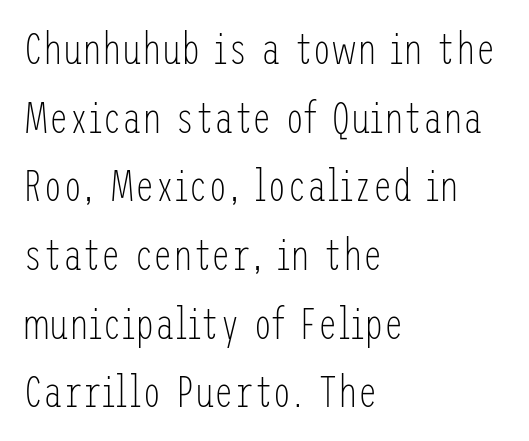
The image shows 44 px light, condensed sans-serif type, upright; set left-aligned, normal line spacing (1.56x), normal letter spacing, not underlined; low stroke contrast and a medium x-height.
